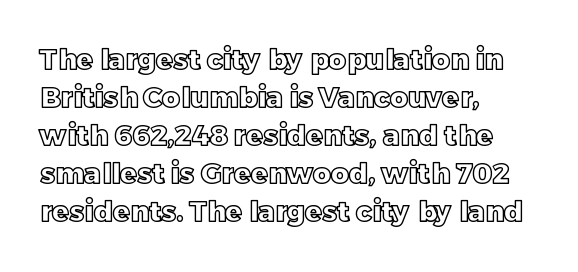
{"italic": "no", "width": "normal", "x_height": "large", "monospaced": "no", "underline": "no", "align": "left", "line_spacing": "normal", "line_spacing_ratio": 1.36, "letter_spacing": "normal", "letter_spacing_em": 0.0, "glyph_px": 28}
